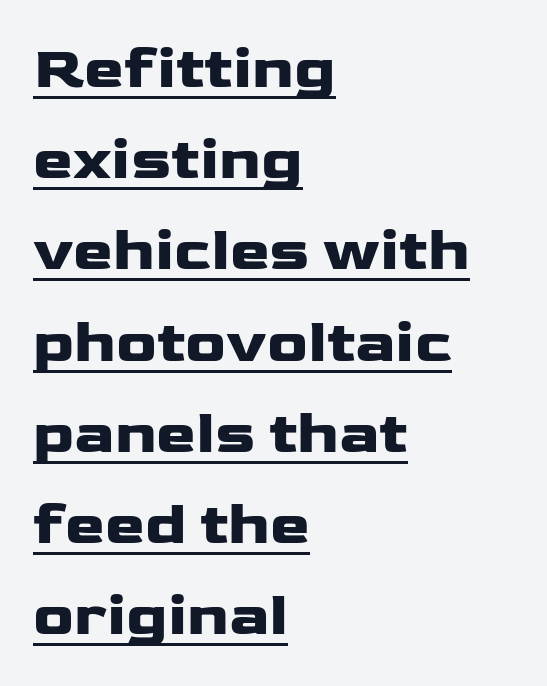
Q: Is the text bold? A: Yes.
Q: Is the text italic (slanted)? A: No, it is upright.
Q: Is the typeface a serif or a sans-serif typeface? A: Sans-serif.
Q: Is the text underlined? A: Yes.
Q: How is the paragraph aligned? A: Left-aligned.
Q: Is the spacing between letters normal or unusually wide? A: Normal.
Q: Is the spacing between lines tight, normal or loose? A: Normal.
Q: Width (condensed, normal, or wide)? A: Wide.
Q: Stroke contrast? A: Low.
Q: x-height? A: Medium.
Q: Monospaced? A: No.
